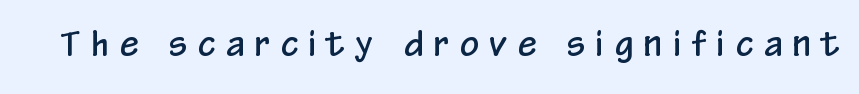
It's the straight-up-and-down kind of type. This sample uses a sans-serif face. The glyphs are unaccompanied by any horizontal stroke below them. In terms of letterspacing, this is a distinctly airy, spread setting. Varying glyph widths throughout — classic text-font behaviour.
